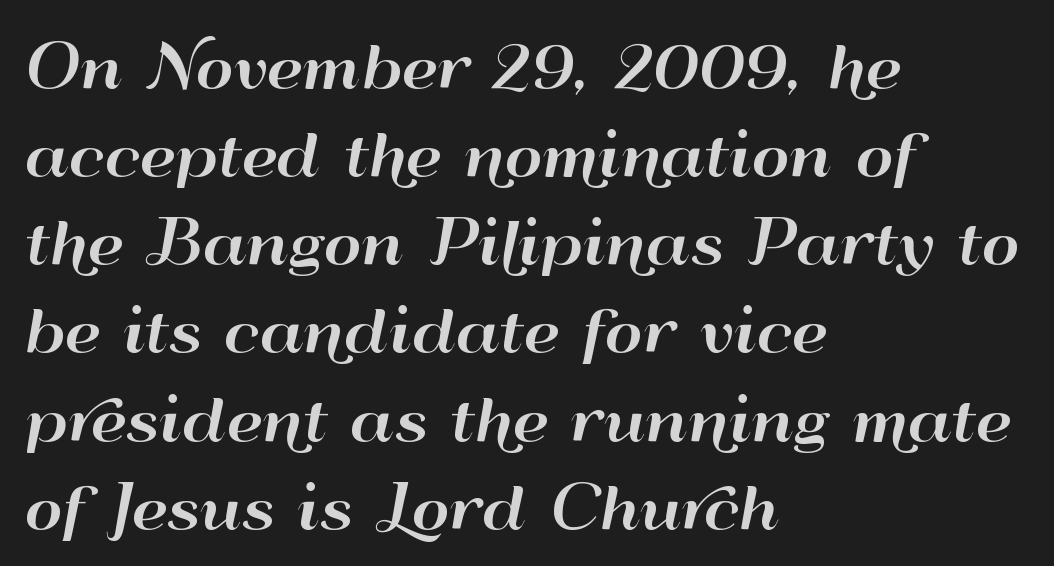
The image shows 58 px wide sans-serif type; set left-aligned, normal line spacing (1.52x), normal letter spacing, not underlined; high stroke contrast and a small x-height.
